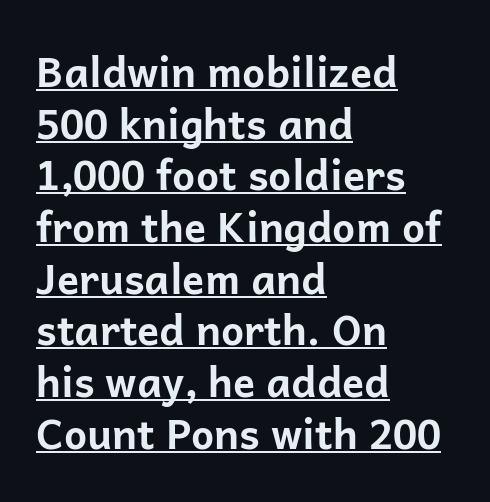
These lines sit exactly where default settings would place them. The letters stand upright; this is a roman face. Spacing verdict: proportional, widths tailored to each character. Compared with an ordinary text face, these strokes are far heavier — a full bold.
